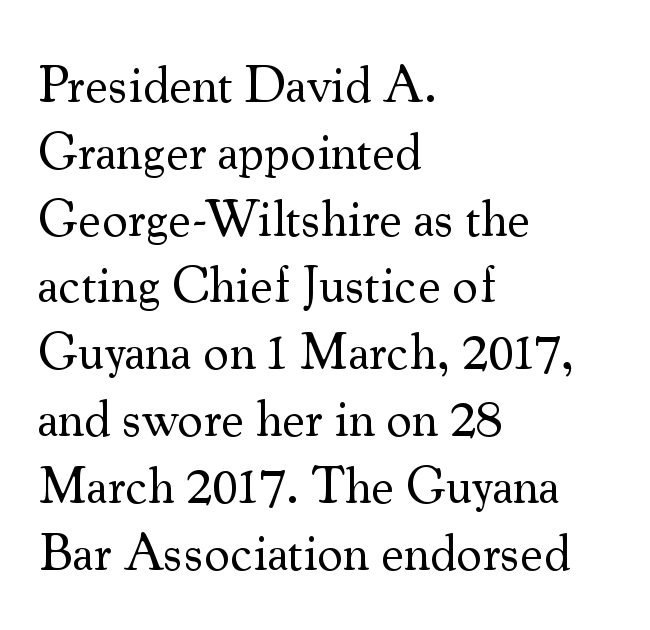
Q: Is the text bold? A: No.
Q: Is the text italic (slanted)? A: No, it is upright.
Q: Is the typeface a serif or a sans-serif typeface? A: Serif.
Q: Is the text underlined? A: No.
Q: How is the paragraph aligned? A: Left-aligned.
Q: Is the spacing between letters normal or unusually wide? A: Normal.
Q: Is the spacing between lines tight, normal or loose? A: Normal.
Q: Width (condensed, normal, or wide)? A: Normal.
Q: Stroke contrast? A: Medium.
Q: x-height? A: Small.
Q: Monospaced? A: No.
